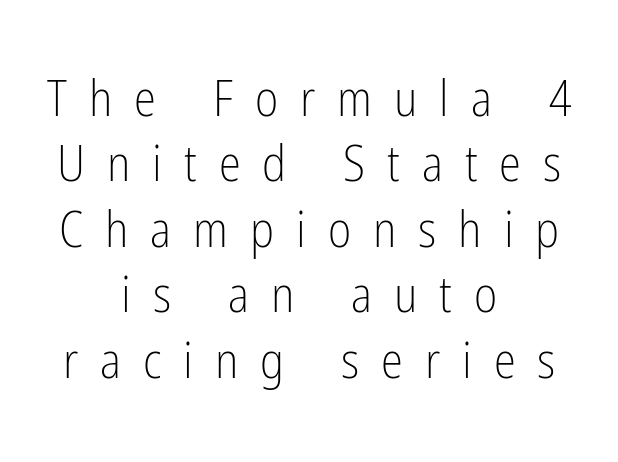
Q: Is the text bold? A: No.
Q: Is the text italic (slanted)? A: No, it is upright.
Q: Is the typeface a serif or a sans-serif typeface? A: Sans-serif.
Q: Is the text underlined? A: No.
Q: How is the paragraph aligned? A: Centered.
Q: Is the spacing between letters normal or unusually wide? A: Unusually wide.
Q: Is the spacing between lines tight, normal or loose? A: Normal.
Q: Width (condensed, normal, or wide)? A: Condensed.
Q: Stroke contrast? A: Low.
Q: x-height? A: Medium.
Q: Monospaced? A: No.
